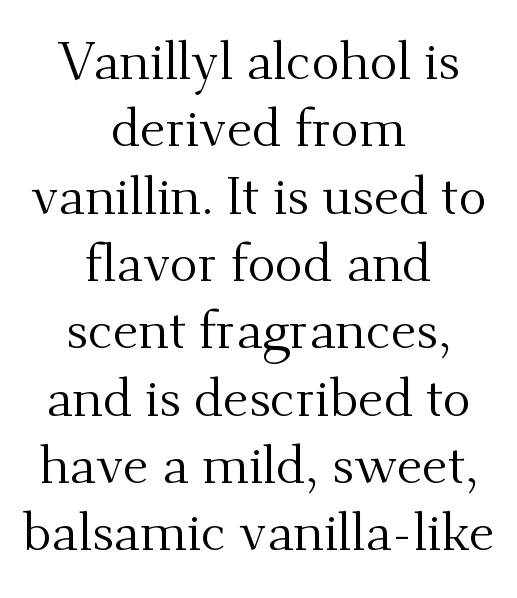
The image shows 53 px regular-weight serif type, upright; set centered, normal line spacing (1.27x), normal letter spacing, not underlined; medium stroke contrast and a small x-height.
